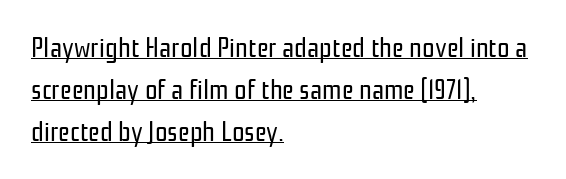
{"serif": "no", "italic": "no", "bold": "no", "weight": "regular", "width": "condensed", "stroke_contrast": "low", "x_height": "medium", "monospaced": "no", "underline": "yes", "align": "left", "line_spacing": "normal", "line_spacing_ratio": 1.5, "letter_spacing": "normal", "letter_spacing_em": 0.0, "glyph_px": 28}
